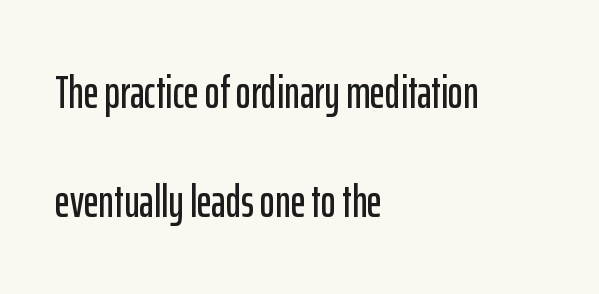
The image shows 46 px condensed sans-serif type, upright; set left-aligned, loose line spacing (2.37x), normal letter spacing, not underlined; low stroke contrast and a medium x-height.
